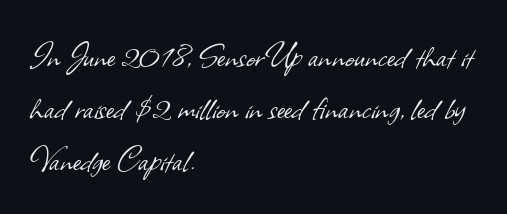
The image shows 39 px light sans-serif type; set left-aligned, normal line spacing (1.33x), normal letter spacing, not underlined; low stroke contrast and a small x-height.
